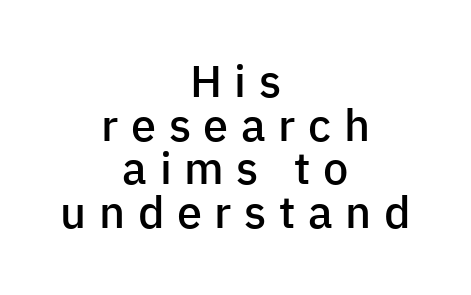
Rule under the text: the space is simply empty. Every row of glyphs is offset so its center matches the block's center. The type is letterspaced generously, with wide tracking. The leading is snug, giving the passage a crowded texture.
